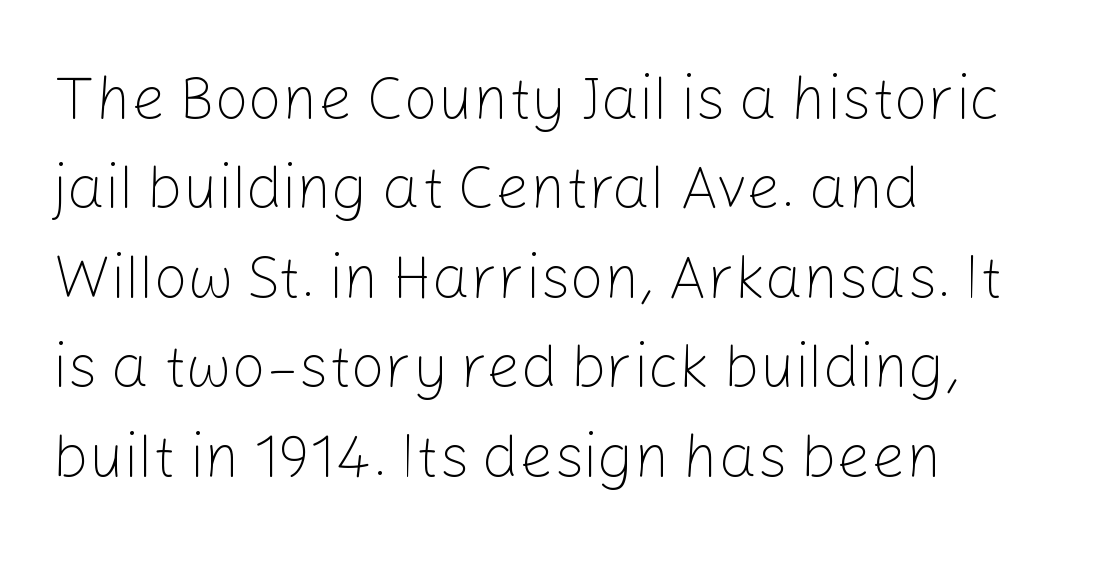
A sans-serif font was chosen for this passage. Honestly, the row spacing looks completely unremarkable. Type without underlining. Weight: not bold — regular or lighter.
